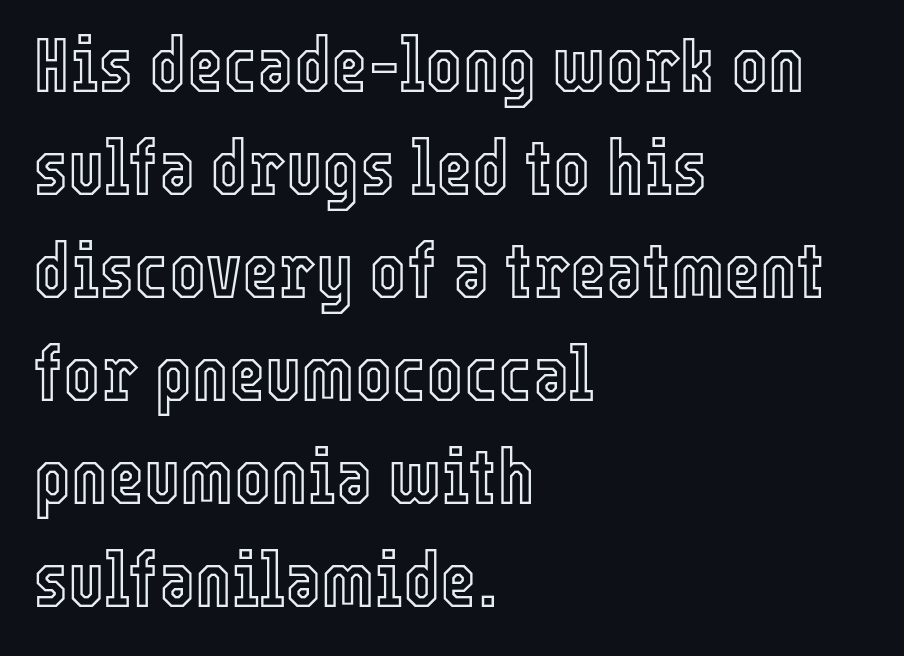
The letters stand upright; this is a roman face. The strip under each line holds only bare page. Character widths vary here, with narrow letters taking less room than wide ones. Quick note: interline space is typical.
